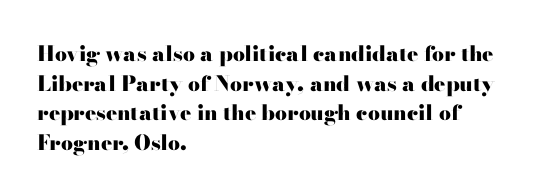
Q: Is the text bold? A: Yes.
Q: Is the text italic (slanted)? A: No, it is upright.
Q: Is the text underlined? A: No.
Q: How is the paragraph aligned? A: Left-aligned.
Q: Is the spacing between letters normal or unusually wide? A: Normal.
Q: Is the spacing between lines tight, normal or loose? A: Normal.
